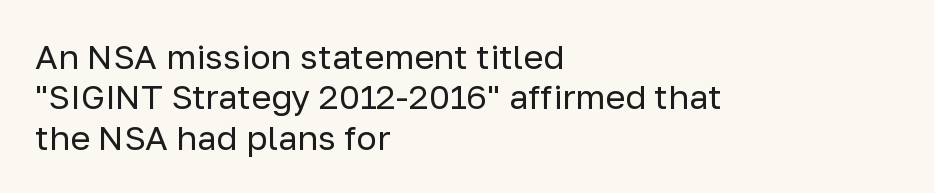
{"serif": "no", "italic": "no", "bold": "no", "weight": "regular", "width": "normal", "stroke_contrast": "low", "x_height": "medium", "monospaced": "no", "underline": "no", "align": "left", "line_spacing_ratio": 1.19, "letter_spacing": "normal", "letter_spacing_em": 0.0, "glyph_px": 34}
